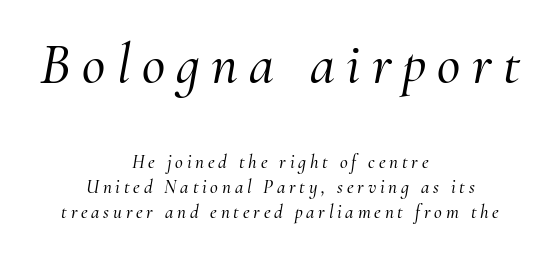
{"serif": "yes", "italic": "yes", "lean": "right", "slant_degrees": 10, "width": "normal", "stroke_contrast": "medium", "x_height": "small", "monospaced": "no", "underline": "no", "align": "center", "line_spacing": "normal", "line_spacing_ratio": 1.32, "letter_spacing": "wide", "letter_spacing_em": 0.2, "larger_block": "first", "size_ratio": 3.0, "glyph_px": 57}
